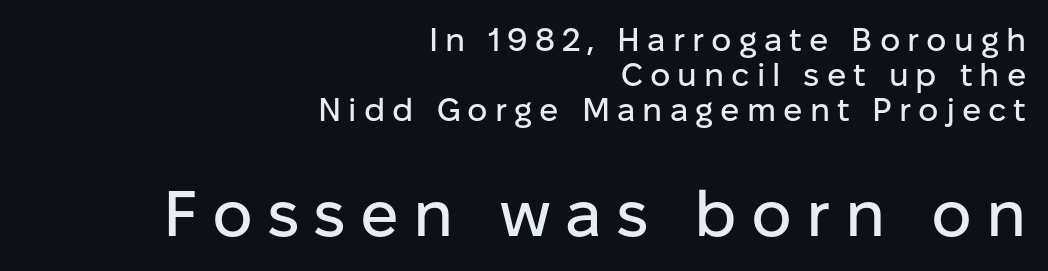
The image shows 64 px sans-serif type, upright; set right-aligned, tight line spacing (1.09x), unusually wide letter spacing (+0.22 em), not underlined; the second (bottom) block is 2.0x larger; low stroke contrast and a medium x-height.
